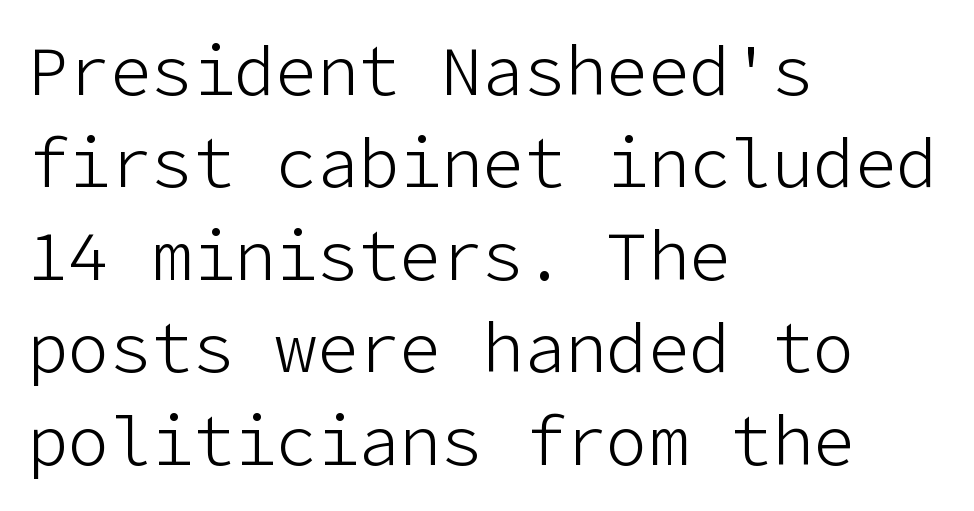
Line spacing here is normal. Inter-character spacing is left at the font's built-in metrics. The strip under each line holds only bare page. Is the type heavy? It reads as light-to-regular instead. A roman cut, with each character standing at attention.
